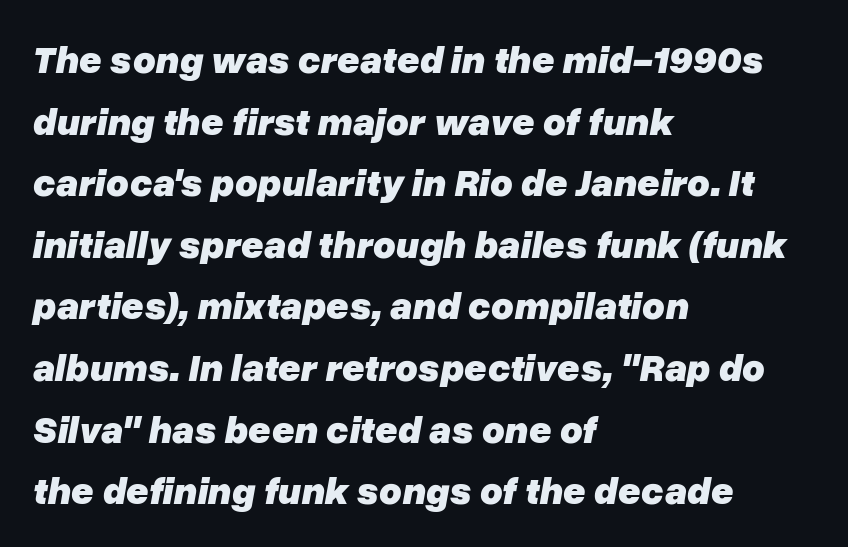
Q: Is the text bold? A: Yes.
Q: Is the text italic (slanted)? A: Yes, it leans right by about 10 degrees.
Q: Is the text underlined? A: No.
Q: How is the paragraph aligned? A: Left-aligned.
Q: Is the spacing between letters normal or unusually wide? A: Normal.
Q: Is the spacing between lines tight, normal or loose? A: Normal.
Q: Width (condensed, normal, or wide)? A: Normal.
Q: Stroke contrast? A: Low.
Q: x-height? A: Medium.
Q: Monospaced? A: No.
